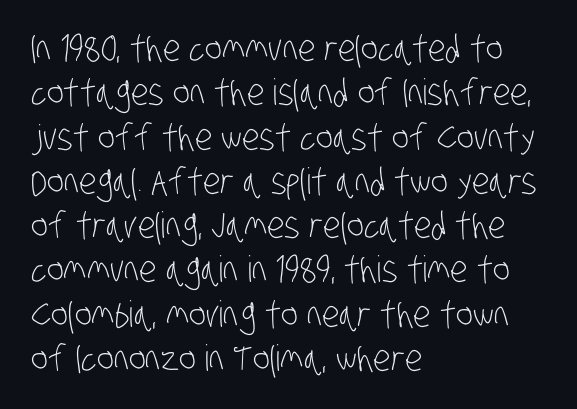
{"serif": "no", "bold": "no", "weight": "light", "width": "condensed", "stroke_contrast": "low", "x_height": "large", "monospaced": "no", "underline": "no", "align": "left", "line_spacing_ratio": 1.23, "letter_spacing": "normal", "letter_spacing_em": 0.0, "glyph_px": 36}
